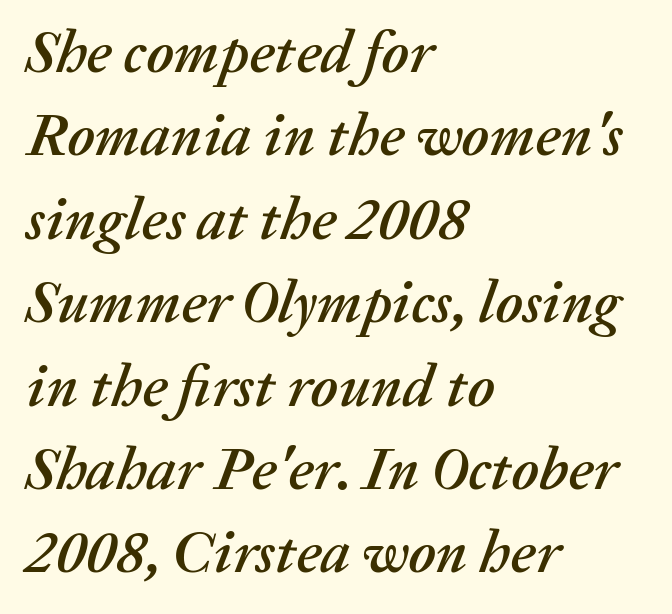
The compositor pushed each line to the left boundary. Clear beneath every line of the passage. Compared with typical body copy, the letter spacing here is the same. Rendered with sloped, italic letterforms. Summary of vertical rhythm: regular, with standard interline spacing.
